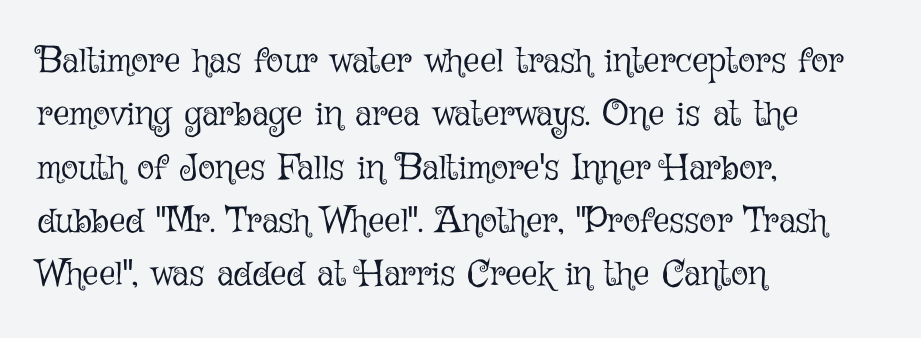
{"italic": "no", "bold": "no", "weight": "light", "width": "normal", "stroke_contrast": "low", "x_height": "medium", "monospaced": "no", "underline": "no", "align": "left", "line_spacing": "normal", "line_spacing_ratio": 1.48, "letter_spacing": "normal", "letter_spacing_em": 0.0, "glyph_px": 36}
